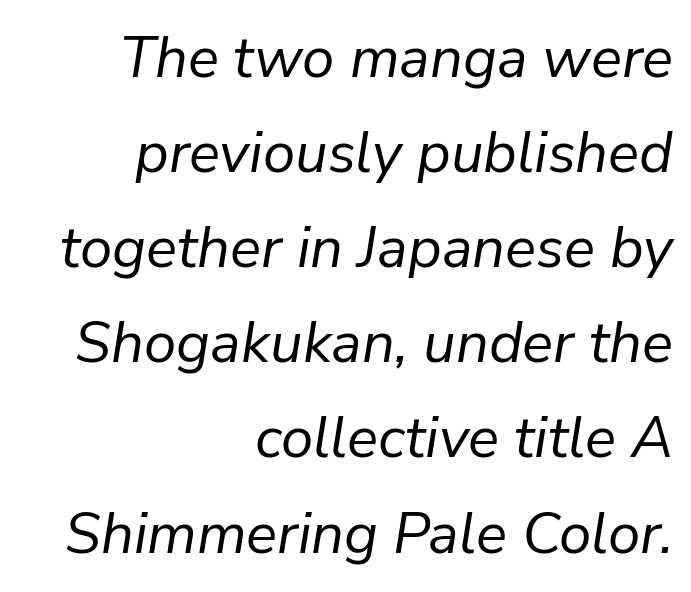
Q: Is the text bold? A: No.
Q: Is the text italic (slanted)? A: Yes, it leans right by about 9 degrees.
Q: Is the text underlined? A: No.
Q: How is the paragraph aligned? A: Right-aligned.
Q: Is the spacing between letters normal or unusually wide? A: Normal.
Q: Is the spacing between lines tight, normal or loose? A: Normal.
Q: Width (condensed, normal, or wide)? A: Normal.
Q: Stroke contrast? A: Low.
Q: x-height? A: Medium.
Q: Monospaced? A: No.
